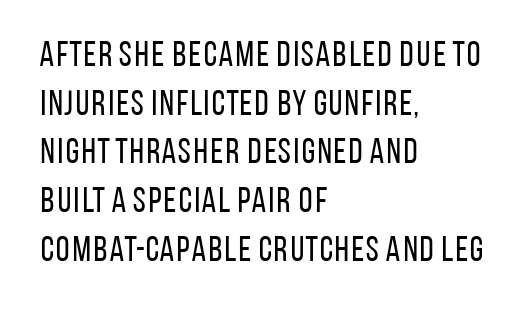
{"serif": "no", "italic": "no", "bold": "no", "weight": "regular", "width": "condensed", "stroke_contrast": "low", "x_height": "large", "monospaced": "no", "underline": "no", "align": "left", "line_spacing": "normal", "line_spacing_ratio": 1.39, "letter_spacing": "normal", "letter_spacing_em": 0.0, "glyph_px": 35}
